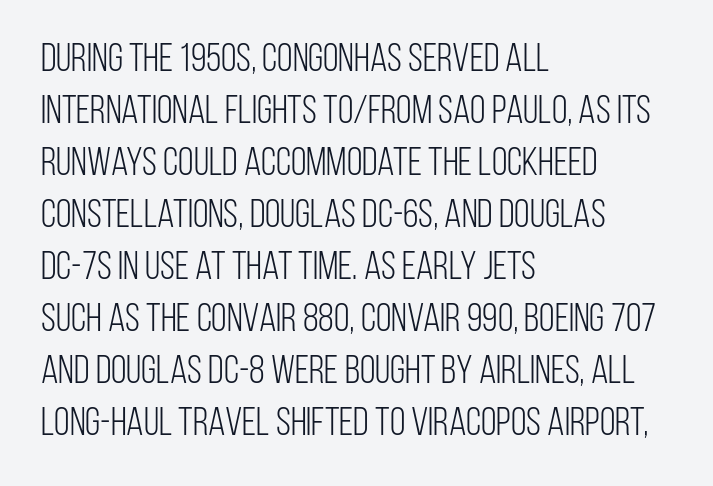
Q: Is the text bold? A: No.
Q: Is the text italic (slanted)? A: No, it is upright.
Q: Is the typeface a serif or a sans-serif typeface? A: Sans-serif.
Q: Is the text underlined? A: No.
Q: How is the paragraph aligned? A: Left-aligned.
Q: Is the spacing between letters normal or unusually wide? A: Normal.
Q: Is the spacing between lines tight, normal or loose? A: Normal.
Q: Width (condensed, normal, or wide)? A: Condensed.
Q: Stroke contrast? A: Low.
Q: x-height? A: Large.
Q: Monospaced? A: No.
